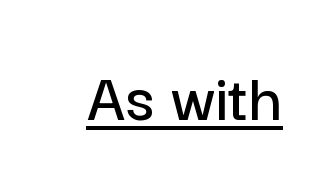
The rendering shows plain stroke endings on the letterforms — a sans-serif design. These lines are rendered in a variable-pitch font. Has an underline been added? It has. Honestly, the letter spacing is just normal — you wouldn't notice it. Rendered with straight, roman letterforms.
